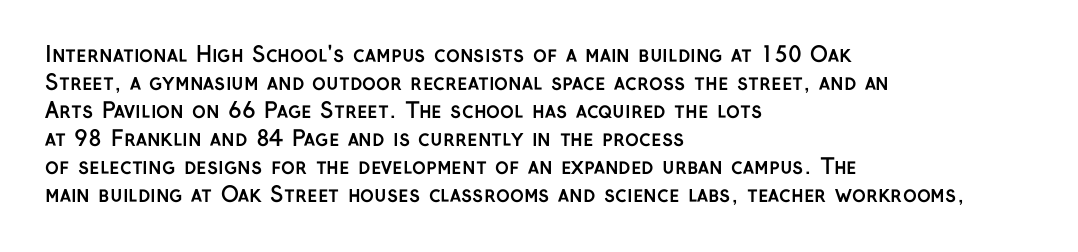
{"italic": "no", "bold": "yes", "underline": "no", "align": "left", "line_spacing": "normal", "line_spacing_ratio": 1.33, "letter_spacing": "normal", "letter_spacing_em": 0.0, "glyph_px": 21}
